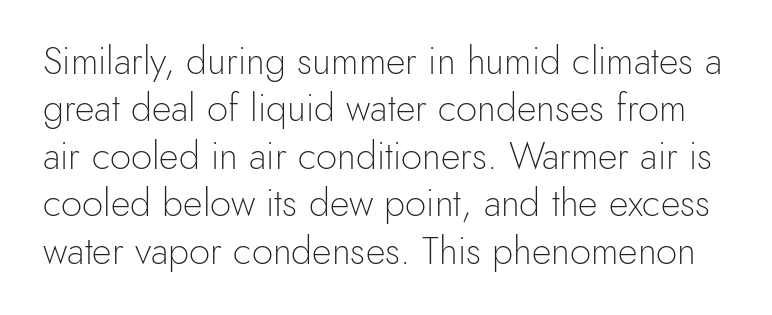
{"serif": "no", "italic": "no", "bold": "no", "weight": "light", "width": "normal", "x_height": "small", "monospaced": "no", "underline": "no", "line_spacing": "normal", "line_spacing_ratio": 1.25, "letter_spacing": "normal", "letter_spacing_em": 0.0, "glyph_px": 38}
